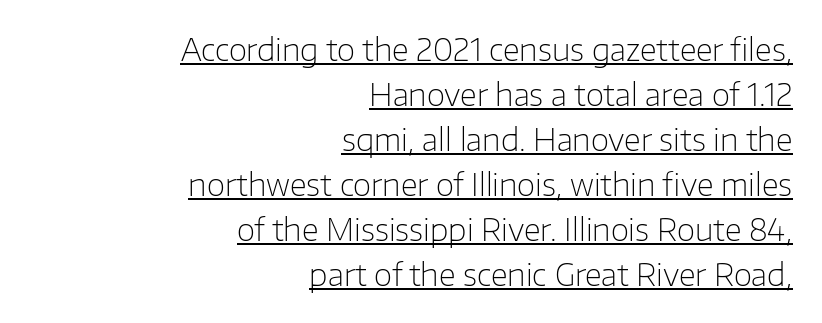
Q: Is the text bold? A: No.
Q: Is the text italic (slanted)? A: No, it is upright.
Q: Is the typeface a serif or a sans-serif typeface? A: Sans-serif.
Q: Is the text underlined? A: Yes.
Q: How is the paragraph aligned? A: Right-aligned.
Q: Is the spacing between letters normal or unusually wide? A: Normal.
Q: Is the spacing between lines tight, normal or loose? A: Normal.
Q: Width (condensed, normal, or wide)? A: Normal.
Q: Stroke contrast? A: Low.
Q: x-height? A: Medium.
Q: Monospaced? A: No.
